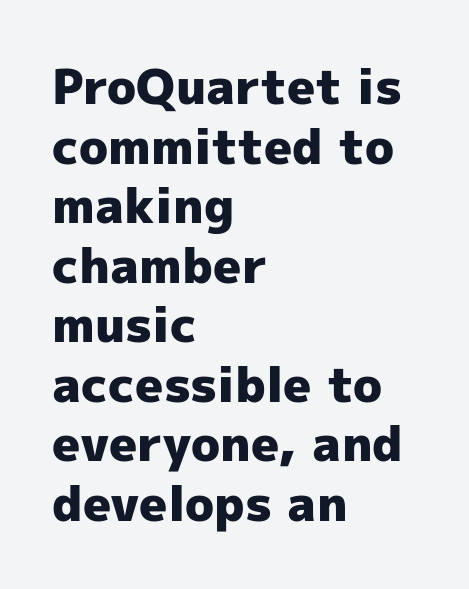
{"serif": "no", "italic": "no", "bold": "yes", "weight": "heavy", "width": "normal", "x_height": "medium", "monospaced": "no", "underline": "no", "align": "left", "line_spacing_ratio": 1.24, "letter_spacing": "normal", "letter_spacing_em": 0.0, "glyph_px": 48}
